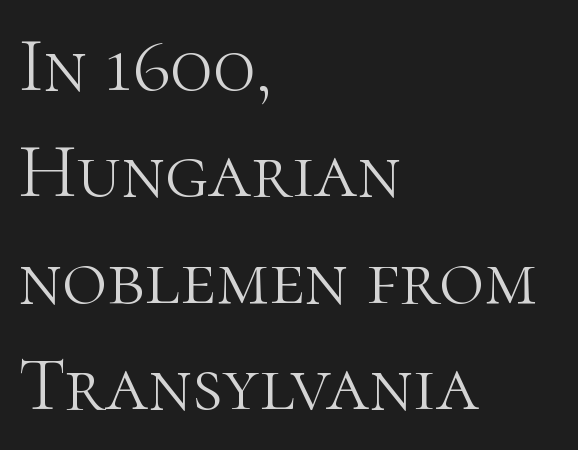
{"serif": "yes", "italic": "no", "bold": "no", "weight": "light", "width": "normal", "stroke_contrast": "high", "x_height": "medium", "monospaced": "no", "underline": "no", "align": "left", "line_spacing": "normal", "line_spacing_ratio": 1.38, "letter_spacing": "normal", "letter_spacing_em": 0.0, "glyph_px": 77}
